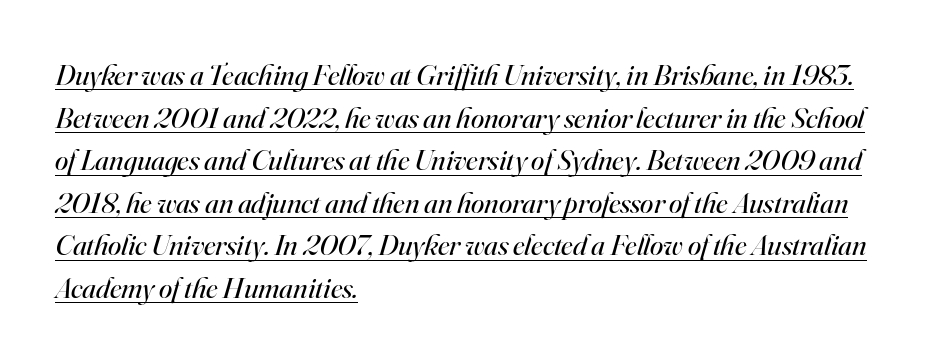
The image shows 30 px regular-weight serif type, italic (leaning right); set left-aligned, normal line spacing (1.42x), normal letter spacing, underlined; high stroke contrast and a small x-height.
